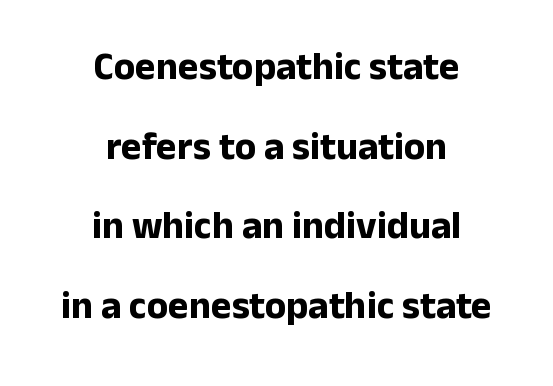
Is this a sans? Yes — the strokes have no serifs. What's the leading like? Stretched, with rows far apart. Note the varied advance widths — an 'i' is clearly narrower than an 'm'. This rendering leaves character spacing at its baseline value. The rag falls on both sides of this text block equally.
